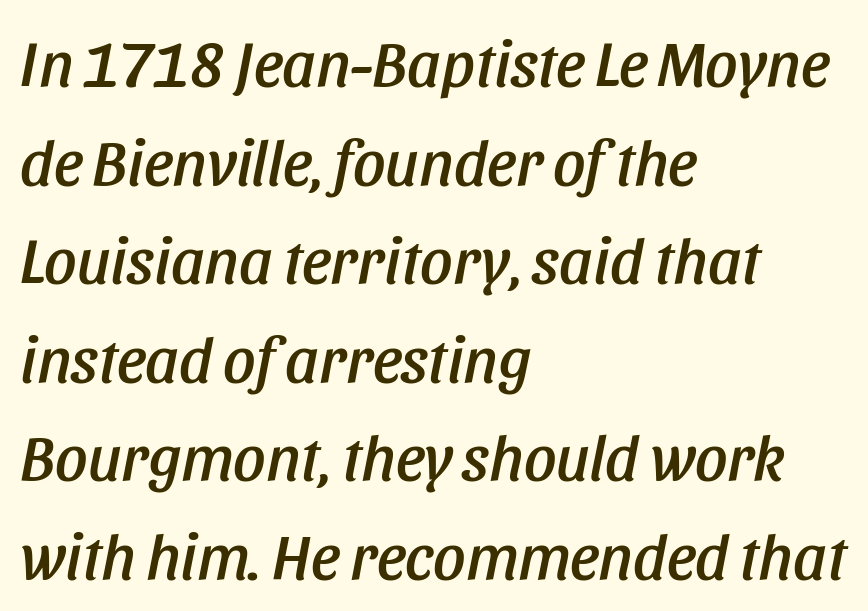
Q: Is the text italic (slanted)? A: Yes, it leans right by about 11 degrees.
Q: Is the text underlined? A: No.
Q: How is the paragraph aligned? A: Left-aligned.
Q: Is the spacing between letters normal or unusually wide? A: Normal.
Q: Is the spacing between lines tight, normal or loose? A: Normal.
Q: Width (condensed, normal, or wide)? A: Condensed.
Q: Stroke contrast? A: Low.
Q: x-height? A: Large.
Q: Monospaced? A: No.
